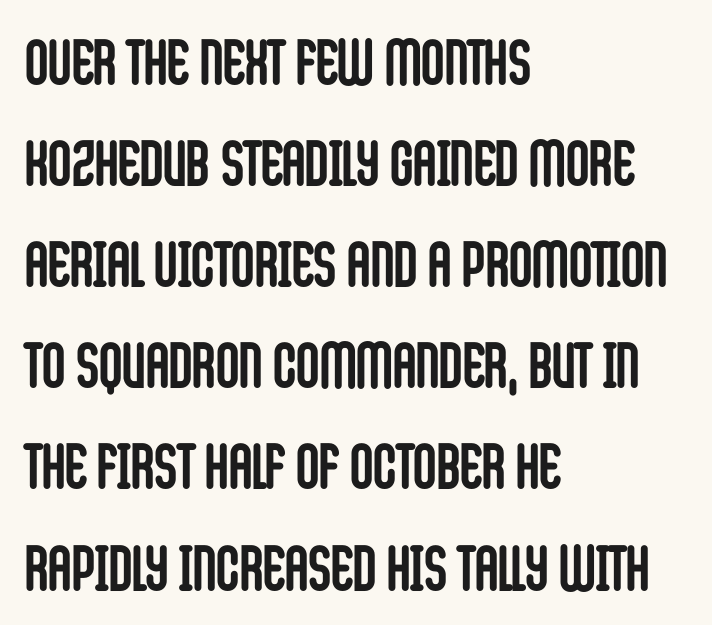
Q: Is the text bold? A: Yes.
Q: Is the text italic (slanted)? A: No, it is upright.
Q: Is the typeface a serif or a sans-serif typeface? A: Sans-serif.
Q: Is the text underlined? A: No.
Q: How is the paragraph aligned? A: Left-aligned.
Q: Is the spacing between letters normal or unusually wide? A: Normal.
Q: Is the spacing between lines tight, normal or loose? A: Normal.
Q: Width (condensed, normal, or wide)? A: Condensed.
Q: Stroke contrast? A: Low.
Q: x-height? A: Large.
Q: Monospaced? A: No.
